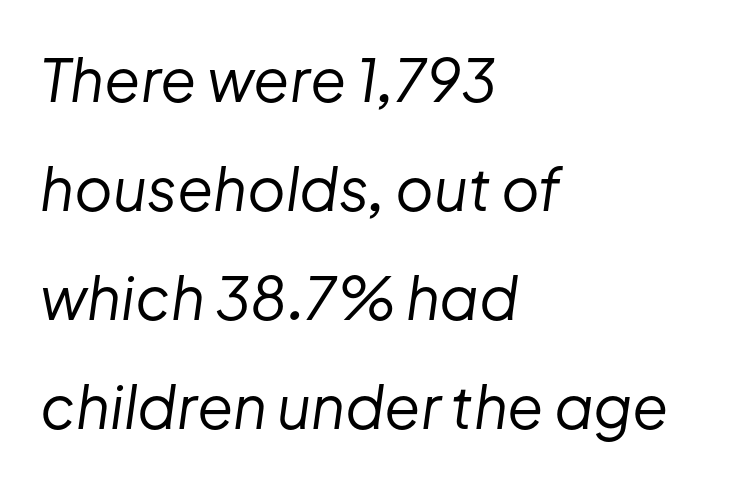
Q: Is the text bold? A: No.
Q: Is the text italic (slanted)? A: Yes, it leans right by about 8 degrees.
Q: Is the text underlined? A: No.
Q: How is the paragraph aligned? A: Left-aligned.
Q: Is the spacing between letters normal or unusually wide? A: Normal.
Q: Width (condensed, normal, or wide)? A: Normal.
Q: Stroke contrast? A: Low.
Q: x-height? A: Medium.
Q: Monospaced? A: No.
